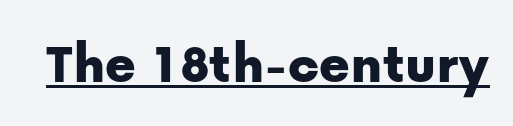
{"serif": "no", "italic": "no", "width": "normal", "stroke_contrast": "low", "x_height": "medium", "monospaced": "no", "underline": "yes", "letter_spacing": "normal", "letter_spacing_em": 0.0, "glyph_px": 58}
